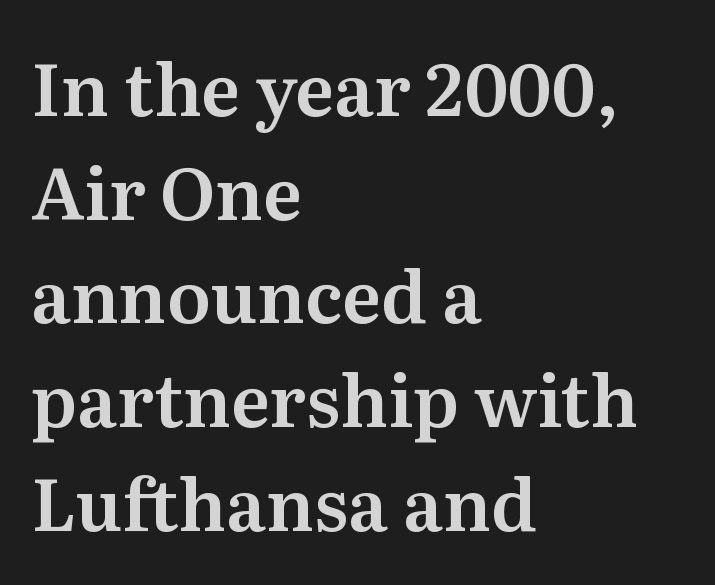
{"serif": "yes", "italic": "no", "width": "normal", "stroke_contrast": "medium", "x_height": "medium", "monospaced": "no", "underline": "no", "align": "left", "line_spacing": "normal", "line_spacing_ratio": 1.44, "letter_spacing": "normal", "letter_spacing_em": 0.0, "glyph_px": 72}
